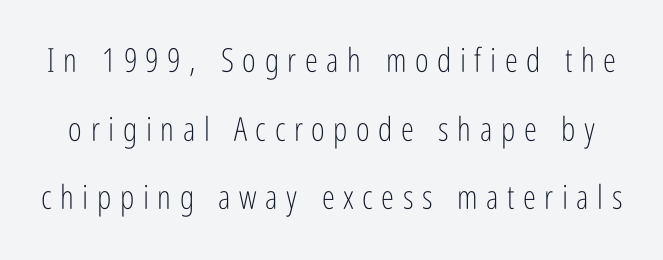
Q: Is the text bold? A: No.
Q: Is the text italic (slanted)? A: No, it is upright.
Q: Is the typeface a serif or a sans-serif typeface? A: Sans-serif.
Q: Is the text underlined? A: No.
Q: Is the spacing between letters normal or unusually wide? A: Unusually wide.
Q: Is the spacing between lines tight, normal or loose? A: Loose.
Q: Width (condensed, normal, or wide)? A: Condensed.
Q: Stroke contrast? A: Low.
Q: x-height? A: Medium.
Q: Monospaced? A: No.
